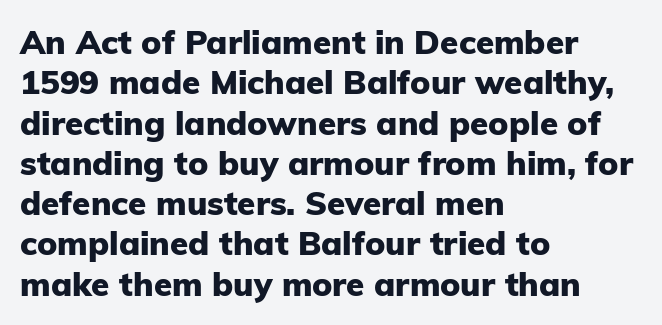
Q: Is the text bold? A: Yes.
Q: Is the text italic (slanted)? A: No, it is upright.
Q: Is the typeface a serif or a sans-serif typeface? A: Sans-serif.
Q: Is the text underlined? A: No.
Q: How is the paragraph aligned? A: Left-aligned.
Q: Is the spacing between letters normal or unusually wide? A: Normal.
Q: Width (condensed, normal, or wide)? A: Normal.
Q: Stroke contrast? A: Low.
Q: x-height? A: Medium.
Q: Monospaced? A: No.
